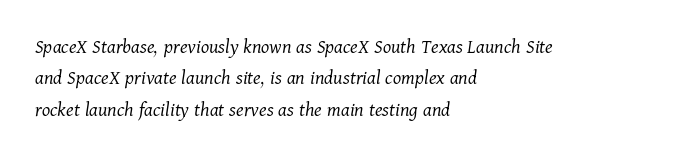
These lines are set flush left with a ragged right edge. The passage shown has conventional tracking throughout. When letters slant like this, we call the style italic. Has an underline been added? It has not. This sample keeps an unexceptional amount of space between lines.
